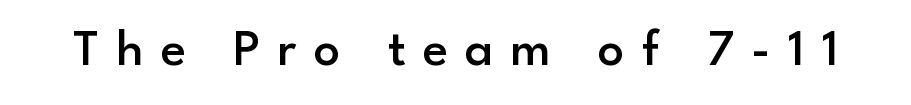
You can tell from the bare stems that sans-serif type was used. The face used here is proportionally spaced, like ordinary book or web type. Does extra space separate the letters? Yes, quite a lot of it. The letters are semibold — heavier than regular but short of a full bold.
